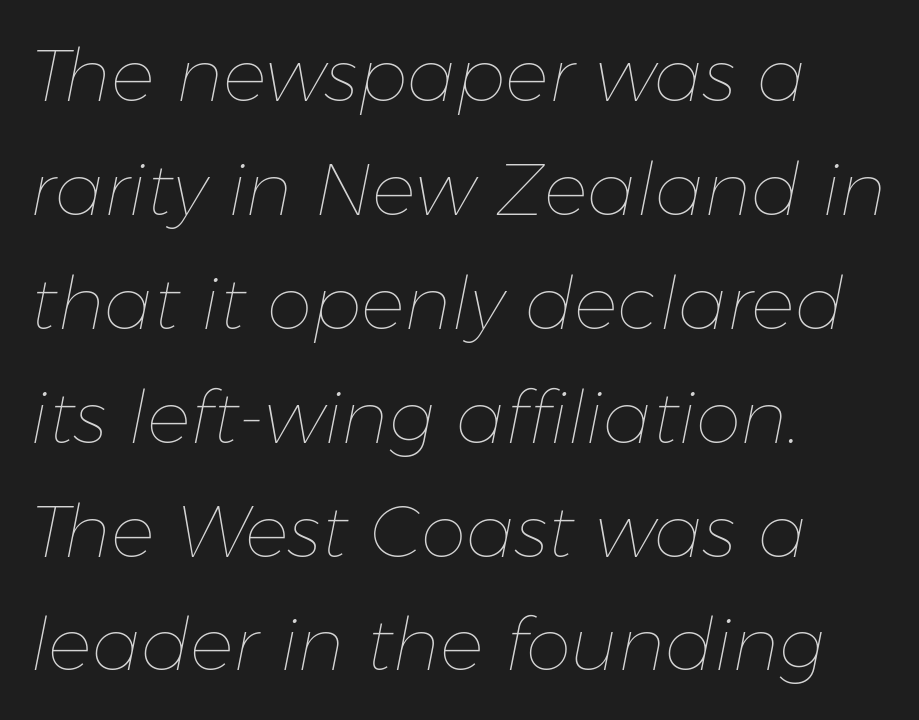
The image shows 73 px thin type, italic (leaning right); set left-aligned, normal line spacing (1.56x), normal letter spacing, not underlined; low stroke contrast and a medium x-height.
